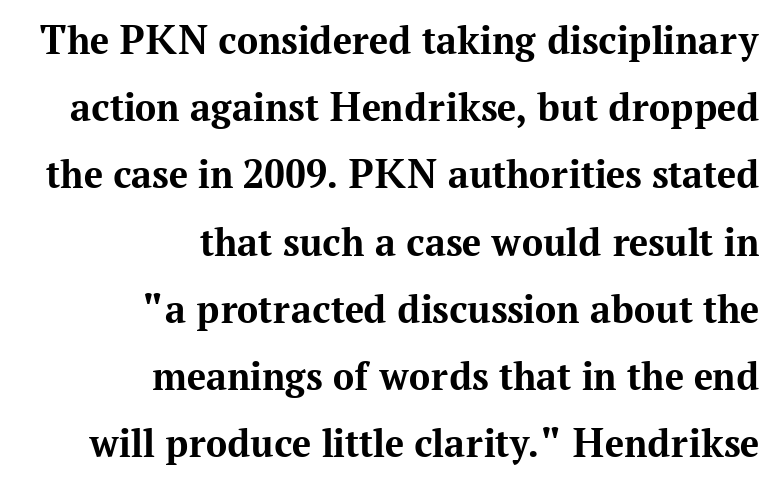
Each letter keeps its own natural width here, so spacing adapts to shape. The type sits square on the baseline with zero lean. Every letter is thick-stroked: bold, no question. Serifs: yes, visible at the terminals of the letterforms.
